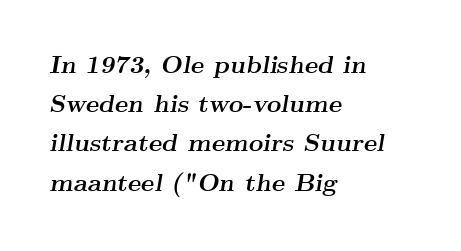
{"italic": "yes", "lean": "right", "slant_degrees": 9, "bold": "yes", "underline": "no", "align": "left", "line_spacing": "normal", "line_spacing_ratio": 1.57, "letter_spacing": "normal", "letter_spacing_em": 0.0, "glyph_px": 25}
